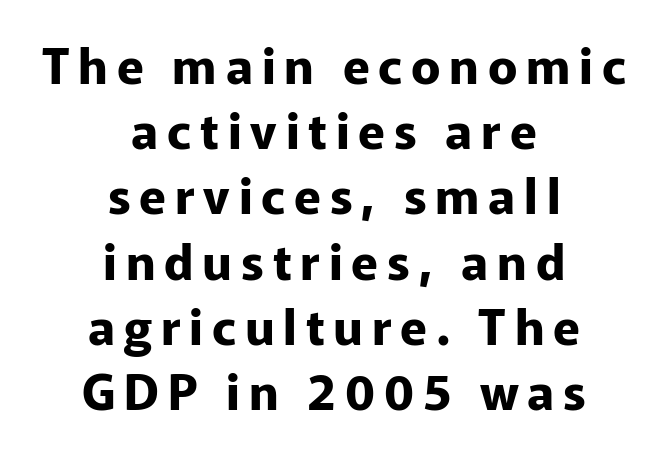
{"serif": "no", "italic": "no", "bold": "yes", "weight": "bold", "width": "normal", "stroke_contrast": "low", "x_height": "medium", "monospaced": "no", "underline": "no", "align": "center", "line_spacing": "normal", "line_spacing_ratio": 1.33, "glyph_px": 49}
